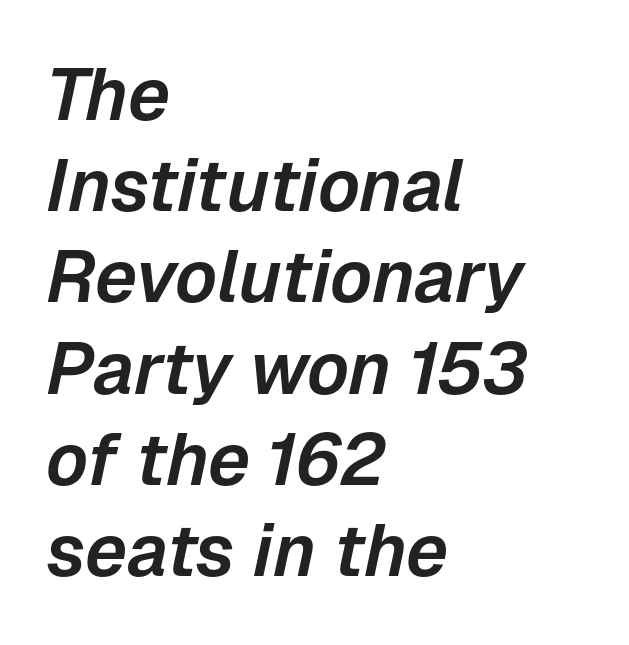
Q: Is the text italic (slanted)? A: Yes, it leans right by about 12 degrees.
Q: Is the text underlined? A: No.
Q: How is the paragraph aligned? A: Left-aligned.
Q: Is the spacing between letters normal or unusually wide? A: Normal.
Q: Is the spacing between lines tight, normal or loose? A: Normal.
Q: Width (condensed, normal, or wide)? A: Normal.
Q: Stroke contrast? A: Low.
Q: x-height? A: Medium.
Q: Monospaced? A: No.
